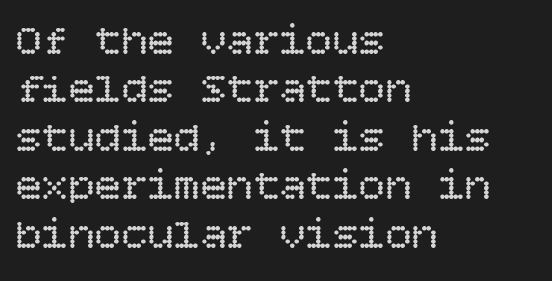
The image shows 44 px regular-weight type, upright; set left-aligned, tight line spacing (1.1x), normal letter spacing, not underlined; low stroke contrast and a large x-height.
